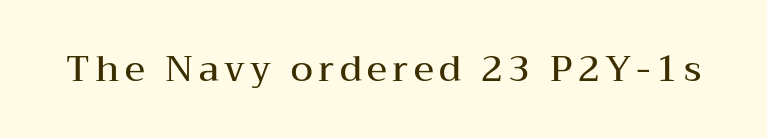
The image shows 36 px semibold, wide serif type, upright; set not underlined; medium stroke contrast and a medium x-height.
